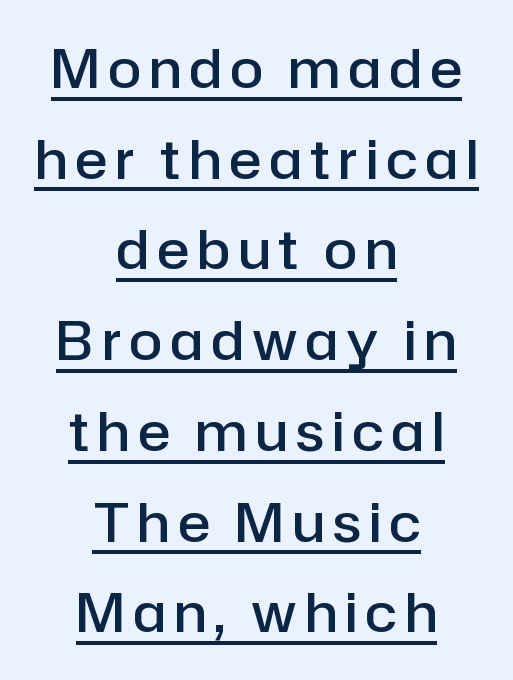
{"serif": "no", "italic": "no", "bold": "semi", "weight": "semibold", "width": "normal", "stroke_contrast": "low", "x_height": "medium", "monospaced": "no", "underline": "yes", "align": "center", "line_spacing": "normal", "line_spacing_ratio": 1.68, "glyph_px": 54}
